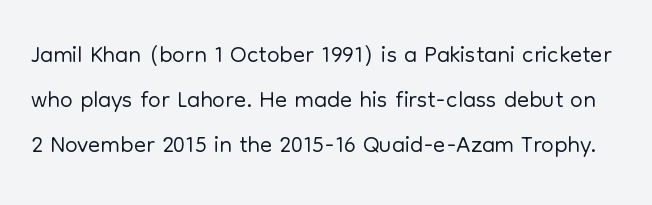
The image shows 36 px light sans-serif type, upright; set normal line spacing (1.25x), normal letter spacing, not underlined; low stroke contrast and a medium x-height.
